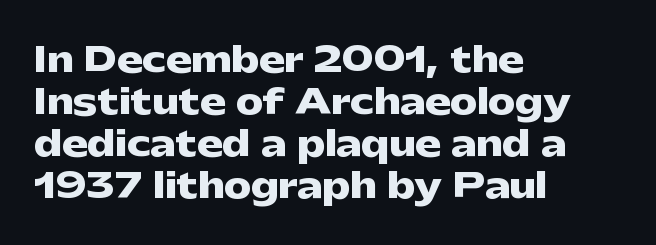
The image shows 34 px heavy, wide sans-serif type, upright; set left-aligned, line spacing 1.24x, normal letter spacing, not underlined; low stroke contrast and a medium x-height.
